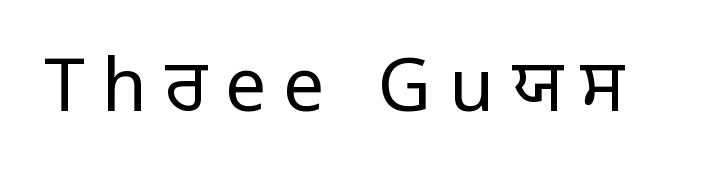
Each row of text sits above clean, open space. Short note: letters widely spaced. The lettering stays uniformly vertical, giving the passage a roman look. Check where the strokes stop: nothing finishes them off — pure sans.
